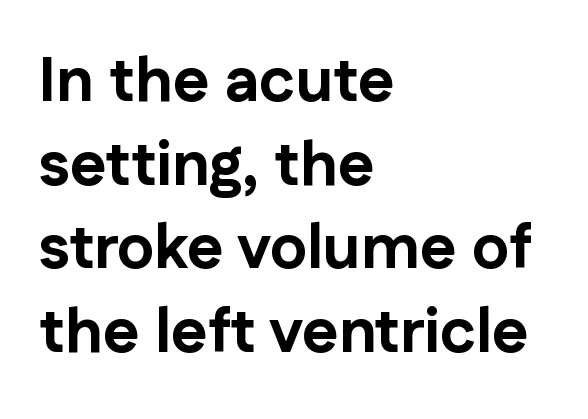
Q: Is the text bold? A: Yes.
Q: Is the text italic (slanted)? A: No, it is upright.
Q: Is the typeface a serif or a sans-serif typeface? A: Sans-serif.
Q: Is the text underlined? A: No.
Q: How is the paragraph aligned? A: Left-aligned.
Q: Is the spacing between letters normal or unusually wide? A: Normal.
Q: Is the spacing between lines tight, normal or loose? A: Normal.
Q: Width (condensed, normal, or wide)? A: Normal.
Q: Stroke contrast? A: Low.
Q: x-height? A: Medium.
Q: Monospaced? A: No.
